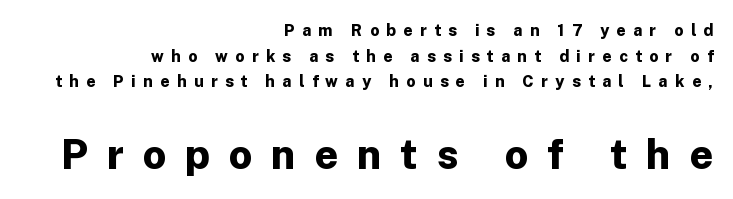
Q: Is the text bold? A: Yes.
Q: Is the text italic (slanted)? A: No, it is upright.
Q: Is the typeface a serif or a sans-serif typeface? A: Sans-serif.
Q: Is the text underlined? A: No.
Q: How is the paragraph aligned? A: Right-aligned.
Q: Is the spacing between letters normal or unusually wide? A: Unusually wide.
Q: Is the spacing between lines tight, normal or loose? A: Normal.
Q: Which block of text is set in a larger size, the first (top) or the second (bottom)? A: The second (bottom) one.
Q: Width (condensed, normal, or wide)? A: Normal.
Q: Stroke contrast? A: Low.
Q: x-height? A: Medium.
Q: Monospaced? A: No.
